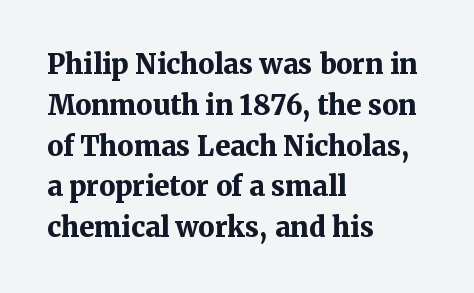
The image shows 27 px bold type, upright; set left-aligned, normal line spacing (1.51x), normal letter spacing, not underlined.
